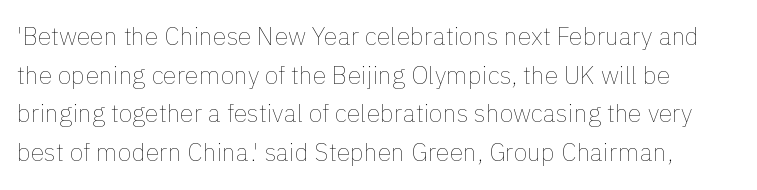
Q: Is the text bold? A: No.
Q: Is the text italic (slanted)? A: No, it is upright.
Q: Is the text underlined? A: No.
Q: Is the spacing between letters normal or unusually wide? A: Normal.
Q: Is the spacing between lines tight, normal or loose? A: Normal.
